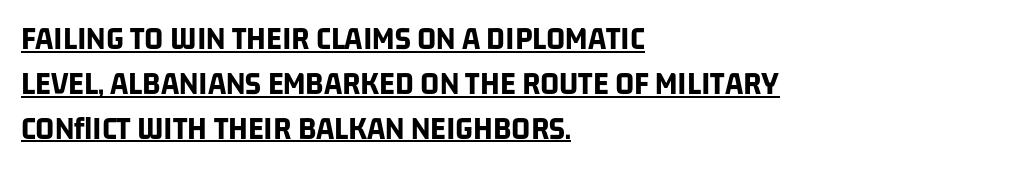
The image shows 33 px bold, condensed sans-serif type; set left-aligned, normal line spacing (1.36x), normal letter spacing, underlined; low stroke contrast and a large x-height.
